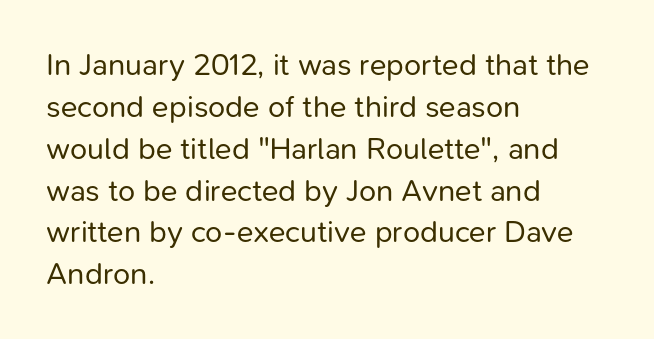
{"serif": "no", "italic": "no", "bold": "no", "weight": "regular", "width": "normal", "stroke_contrast": "low", "x_height": "medium", "monospaced": "no", "underline": "no", "align": "left", "line_spacing": "normal", "line_spacing_ratio": 1.35, "letter_spacing": "normal", "letter_spacing_em": 0.0, "glyph_px": 31}
